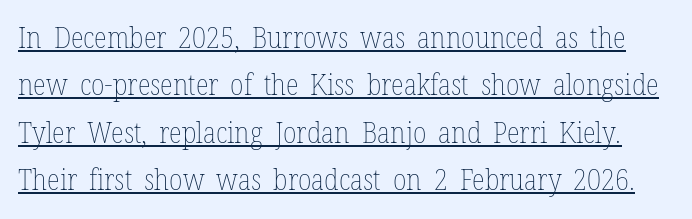
Q: Is the text bold? A: No.
Q: Is the text italic (slanted)? A: No, it is upright.
Q: Is the text underlined? A: Yes.
Q: Is the spacing between letters normal or unusually wide? A: Normal.
Q: Is the spacing between lines tight, normal or loose? A: Normal.
Q: Width (condensed, normal, or wide)? A: Condensed.
Q: Stroke contrast? A: Low.
Q: x-height? A: Medium.
Q: Monospaced? A: No.
